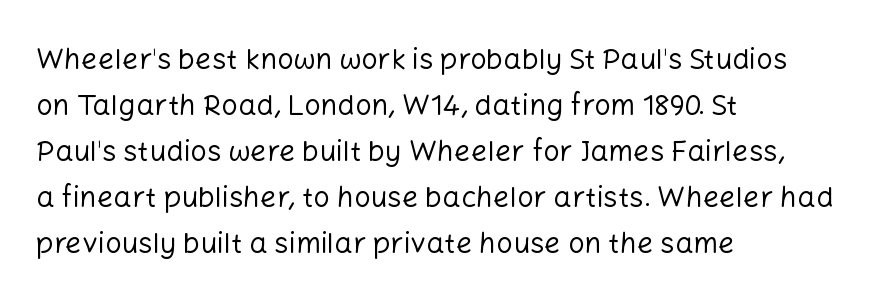
Q: Is the text bold? A: No.
Q: Is the text italic (slanted)? A: No, it is upright.
Q: Is the typeface a serif or a sans-serif typeface? A: Sans-serif.
Q: Is the text underlined? A: No.
Q: How is the paragraph aligned? A: Left-aligned.
Q: Is the spacing between letters normal or unusually wide? A: Normal.
Q: Is the spacing between lines tight, normal or loose? A: Normal.
Q: Width (condensed, normal, or wide)? A: Normal.
Q: Stroke contrast? A: Low.
Q: x-height? A: Medium.
Q: Monospaced? A: No.
